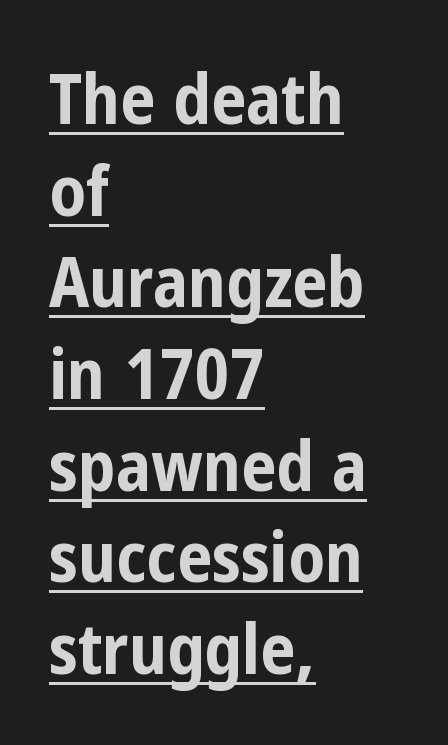
{"serif": "no", "italic": "no", "bold": "yes", "weight": "bold", "width": "condensed", "stroke_contrast": "low", "x_height": "medium", "monospaced": "no", "underline": "yes", "align": "left", "line_spacing": "normal", "line_spacing_ratio": 1.31, "letter_spacing": "normal", "letter_spacing_em": 0.0, "glyph_px": 70}
